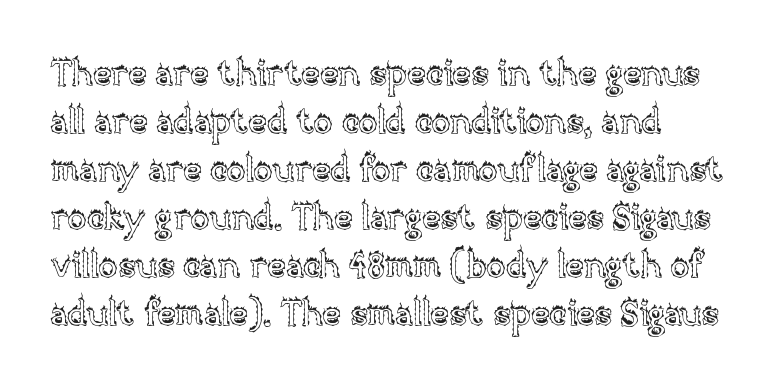
The passage shown is not underscored anywhere. If you drew a ruler down the left edge, every line would touch it. There is no visible air inserted between adjacent glyphs. In terms of leading, this rendering sits right in the middle.
